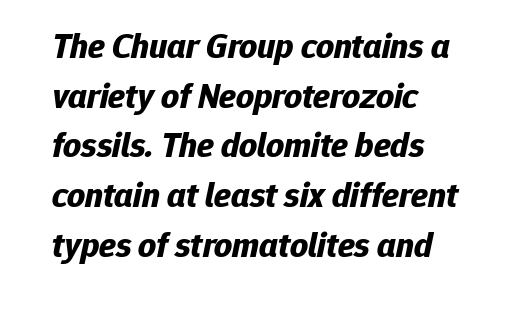
Check the space under the baseline: it is left empty. The face used here is rendered with its standard letterfit. The letters advance in unequal steps, a hallmark of proportional type. Horizontal alignment here is leftward, the default for most running prose. Thick stems and heavy bowls — unmistakably bold.
